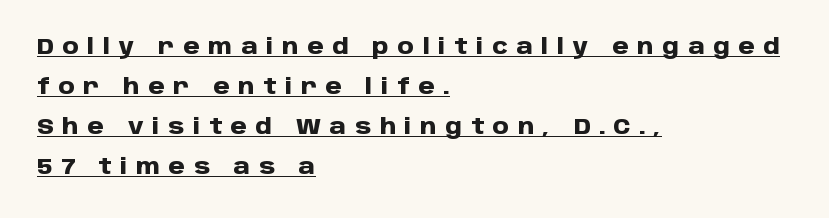
The image shows 21 px bold type, upright; set left-aligned, loose line spacing (1.91x), unusually wide letter spacing (+0.41 em), underlined.
